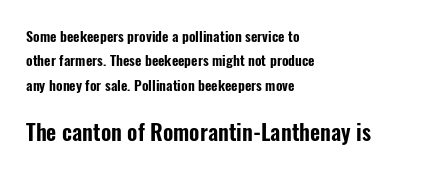
{"italic": "no", "underline": "no", "align": "left", "line_spacing_ratio": 1.75, "letter_spacing": "normal", "letter_spacing_em": 0.0, "larger_block": "second", "size_ratio": 1.57, "glyph_px": 22}
